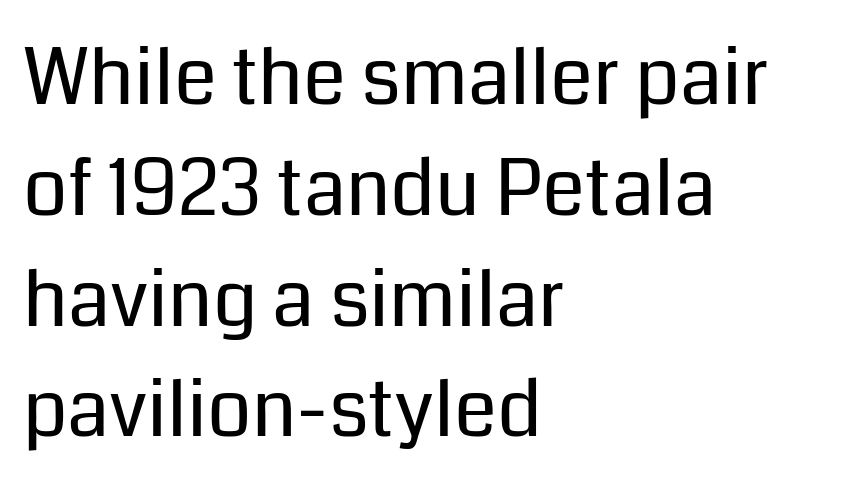
Q: Is the text bold? A: No.
Q: Is the text italic (slanted)? A: No, it is upright.
Q: Is the typeface a serif or a sans-serif typeface? A: Sans-serif.
Q: Is the text underlined? A: No.
Q: How is the paragraph aligned? A: Left-aligned.
Q: Is the spacing between letters normal or unusually wide? A: Normal.
Q: Is the spacing between lines tight, normal or loose? A: Normal.
Q: Width (condensed, normal, or wide)? A: Normal.
Q: Stroke contrast? A: Low.
Q: x-height? A: Medium.
Q: Monospaced? A: No.
